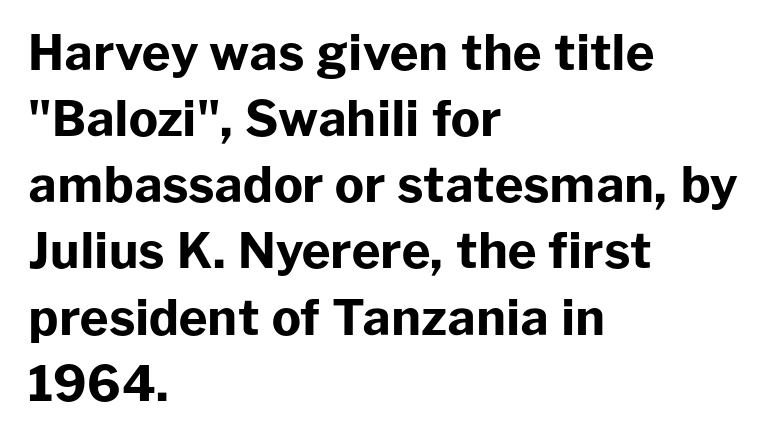
The image shows 49 px bold sans-serif type, upright; set left-aligned, normal line spacing (1.35x), normal letter spacing, not underlined; low stroke contrast and a medium x-height.
